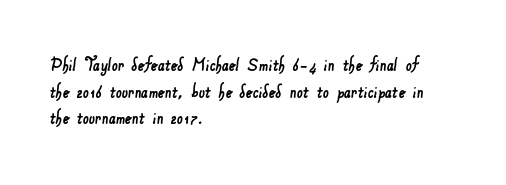
{"underline": "no", "align": "left", "line_spacing": "normal", "line_spacing_ratio": 1.27, "letter_spacing": "normal", "letter_spacing_em": 0.0, "glyph_px": 21}
